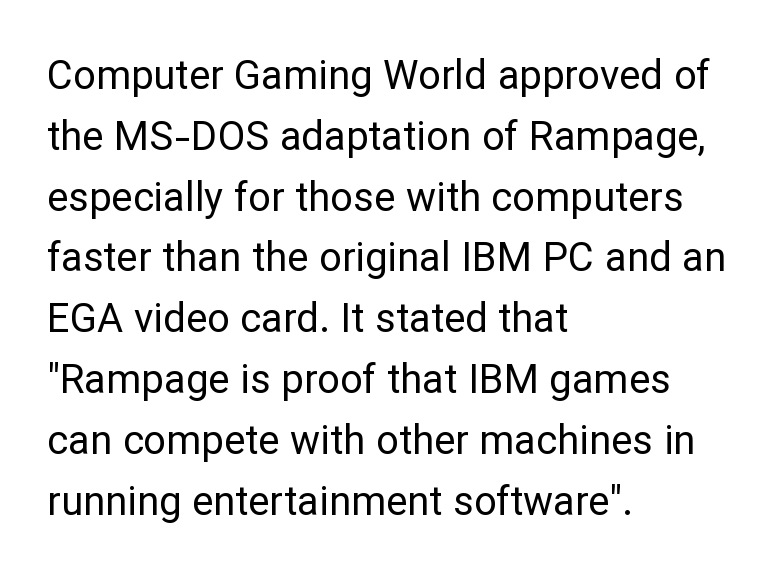
The image shows 40 px regular-weight sans-serif type, upright; set left-aligned, normal line spacing (1.52x), normal letter spacing, not underlined; low stroke contrast and a medium x-height.
